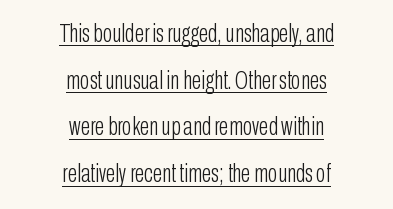
{"italic": "no", "bold": "no", "underline": "yes", "align": "center", "line_spacing_ratio": 1.87, "letter_spacing": "normal", "letter_spacing_em": 0.0, "glyph_px": 25}
